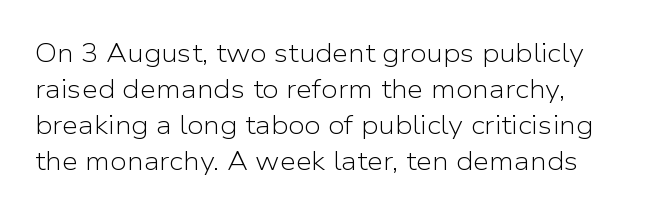
The leading is moderate, giving the passage an even texture. No chunkiness to these letters — they're not bold. Observe the ordinary spacing: letters are neighbours, not strangers. Words float on clear page, feet unadorned. Ordinary non-slanted type is in use.
